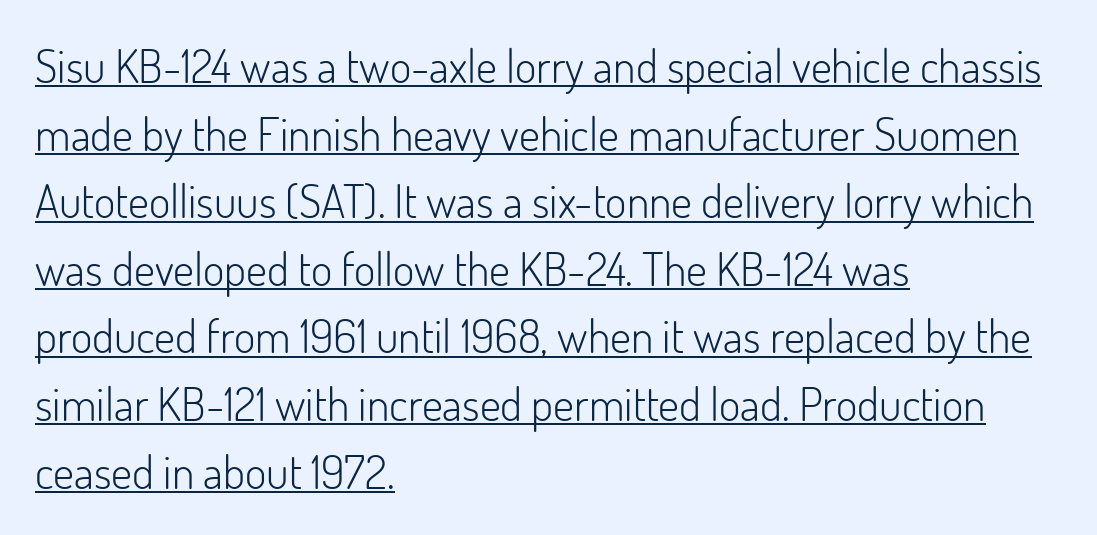
A typesetter would call this leading conventional body-copy spacing. Stroke terminals: plain, sans-serif. Tracking value appears to be zero — textbook default spacing. Ordinary non-slanted type is in use.
